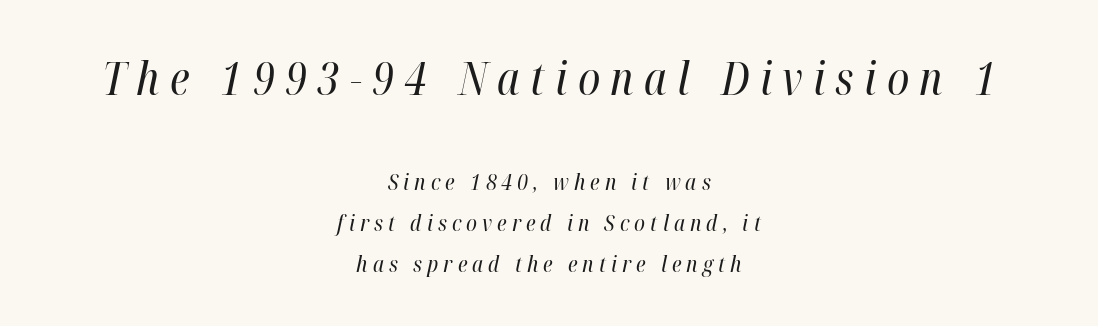
Q: Is the text bold? A: No.
Q: Is the text italic (slanted)? A: Yes, it leans right by about 12 degrees.
Q: Is the text underlined? A: No.
Q: How is the paragraph aligned? A: Centered.
Q: Is the spacing between letters normal or unusually wide? A: Unusually wide.
Q: Which block of text is set in a larger size, the first (top) or the second (bottom)? A: The first (top) one.
Q: Width (condensed, normal, or wide)? A: Condensed.
Q: Stroke contrast? A: High.
Q: x-height? A: Medium.
Q: Monospaced? A: No.
